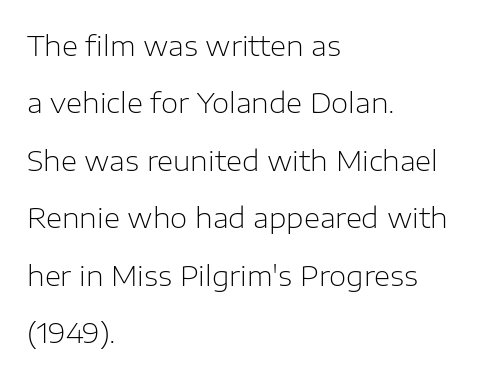
Q: Is the text bold? A: No.
Q: Is the text italic (slanted)? A: No, it is upright.
Q: Is the typeface a serif or a sans-serif typeface? A: Sans-serif.
Q: Is the text underlined? A: No.
Q: How is the paragraph aligned? A: Left-aligned.
Q: Is the spacing between letters normal or unusually wide? A: Normal.
Q: Is the spacing between lines tight, normal or loose? A: Loose.
Q: Width (condensed, normal, or wide)? A: Normal.
Q: Stroke contrast? A: Low.
Q: x-height? A: Medium.
Q: Monospaced? A: No.
